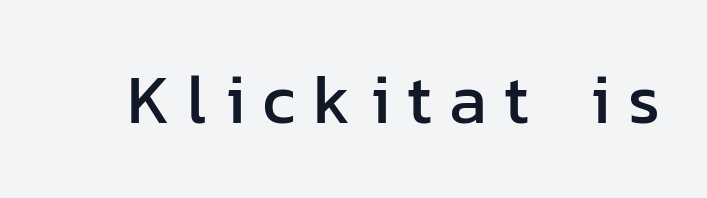
The image shows 69 px sans-serif type, upright; set unusually wide letter spacing (+0.25 em), not underlined; low stroke contrast and a medium x-height.
